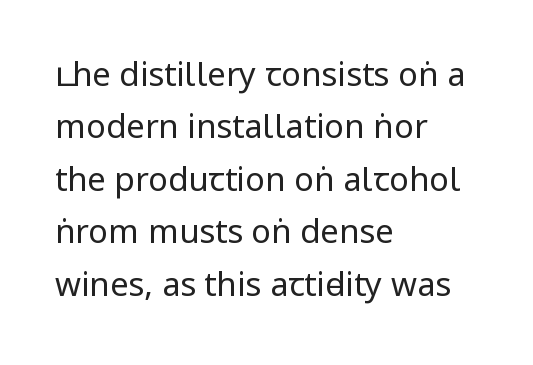
Q: Is the text bold? A: No.
Q: Is the text italic (slanted)? A: No, it is upright.
Q: Is the typeface a serif or a sans-serif typeface? A: Sans-serif.
Q: Is the text underlined? A: No.
Q: How is the paragraph aligned? A: Left-aligned.
Q: Is the spacing between letters normal or unusually wide? A: Normal.
Q: Is the spacing between lines tight, normal or loose? A: Normal.
Q: Width (condensed, normal, or wide)? A: Condensed.
Q: Stroke contrast? A: Low.
